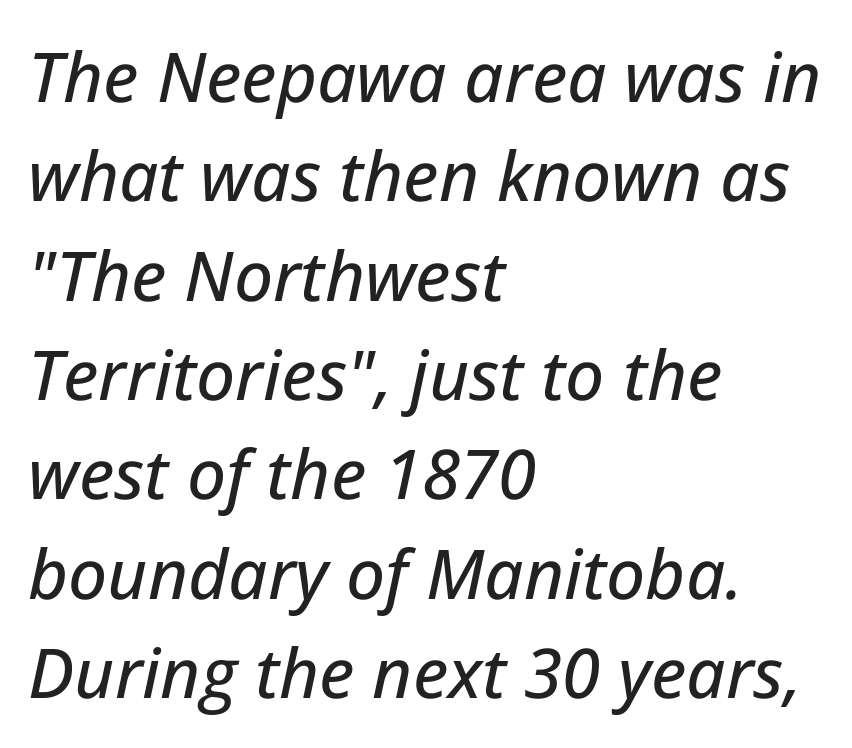
The image shows 69 px text type, italic (leaning right); set left-aligned, normal line spacing (1.44x), normal letter spacing, not underlined; low stroke contrast and a medium x-height.
